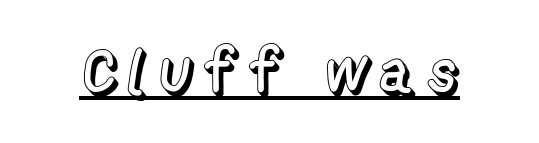
The passage shown is underscored from start to finish. The letters advance in unequal steps, a hallmark of proportional type.
